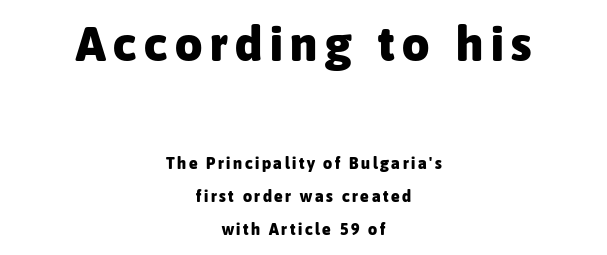
Q: Is the text bold? A: Yes.
Q: Is the text italic (slanted)? A: No, it is upright.
Q: Is the typeface a serif or a sans-serif typeface? A: Sans-serif.
Q: Is the text underlined? A: No.
Q: How is the paragraph aligned? A: Centered.
Q: Is the spacing between lines tight, normal or loose? A: Loose.
Q: Which block of text is set in a larger size, the first (top) or the second (bottom)? A: The first (top) one.
Q: Width (condensed, normal, or wide)? A: Normal.
Q: Stroke contrast? A: Low.
Q: x-height? A: Medium.
Q: Monospaced? A: No.
